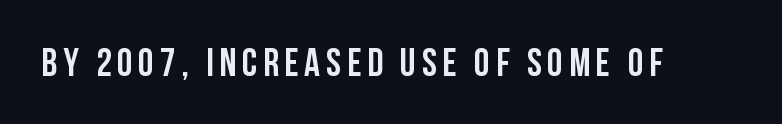
The image shows 39 px semibold, condensed sans-serif type, upright; set not underlined; low stroke contrast and a large x-height.
